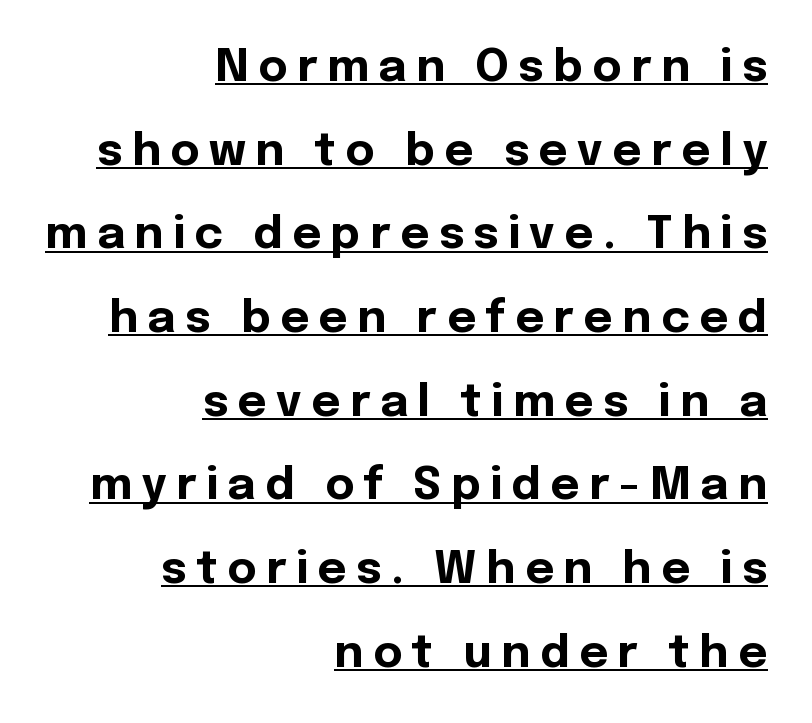
The image shows 45 px bold sans-serif type, upright; set right-aligned, line spacing 1.86x, unusually wide letter spacing (+0.21 em), underlined; a medium x-height.
